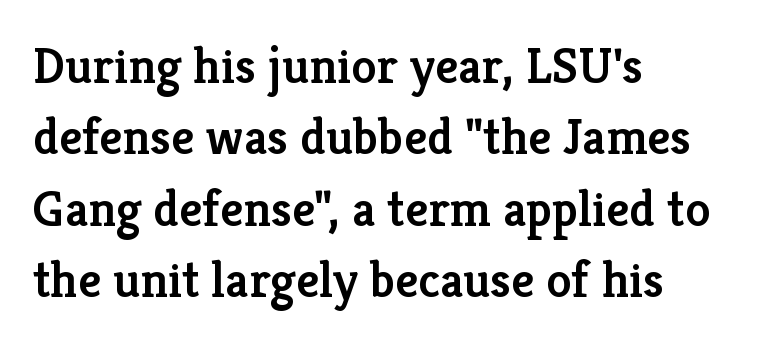
{"serif": "yes", "italic": "no", "bold": "semi", "weight": "semibold", "width": "normal", "stroke_contrast": "low", "x_height": "medium", "monospaced": "no", "underline": "no", "align": "left", "line_spacing": "normal", "line_spacing_ratio": 1.4, "letter_spacing": "normal", "letter_spacing_em": 0.0, "glyph_px": 51}
